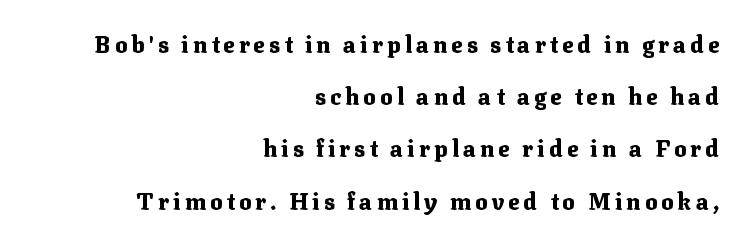
Typeset ragged left — the right edge is the straight one. This is heavy type, rendered in bold. Loosely led — the rows are spread out. The words here are not underlined.
